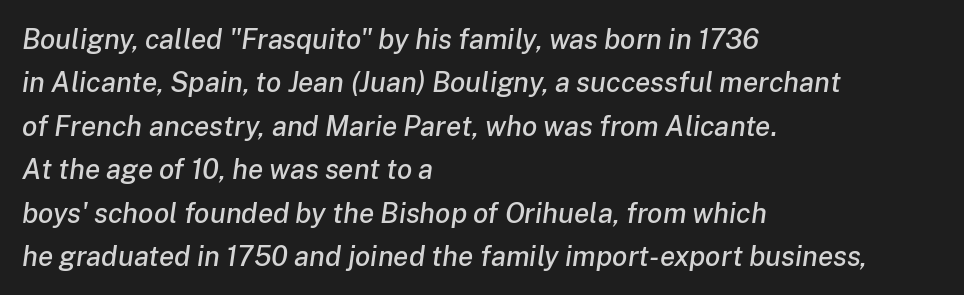
{"italic": "yes", "lean": "right", "slant_degrees": 8, "width": "normal", "stroke_contrast": "low", "x_height": "medium", "monospaced": "no", "underline": "no", "align": "left", "line_spacing": "normal", "line_spacing_ratio": 1.55, "letter_spacing": "normal", "letter_spacing_em": 0.0, "glyph_px": 28}
